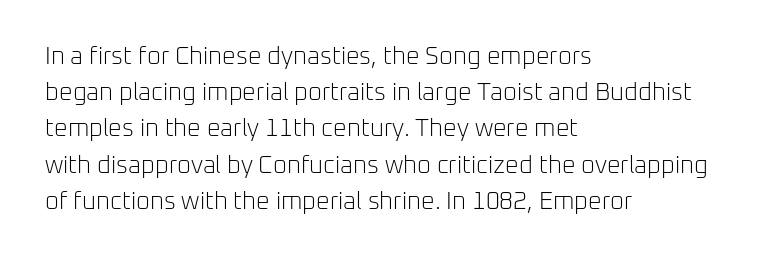
Q: Is the text bold? A: No.
Q: Is the text italic (slanted)? A: No, it is upright.
Q: Is the text underlined? A: No.
Q: How is the paragraph aligned? A: Left-aligned.
Q: Is the spacing between letters normal or unusually wide? A: Normal.
Q: Is the spacing between lines tight, normal or loose? A: Normal.
